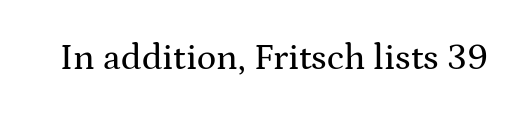
The image shows 36 px wide serif type, upright; set normal letter spacing, not underlined; medium stroke contrast and a medium x-height.
